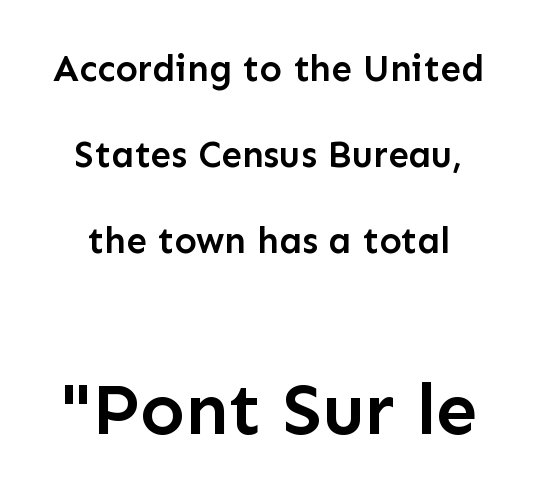
Q: Is the text bold? A: Semi-bold.
Q: Is the text italic (slanted)? A: No, it is upright.
Q: Is the typeface a serif or a sans-serif typeface? A: Sans-serif.
Q: Is the text underlined? A: No.
Q: Is the spacing between letters normal or unusually wide? A: Normal.
Q: Is the spacing between lines tight, normal or loose? A: Loose.
Q: Which block of text is set in a larger size, the first (top) or the second (bottom)? A: The second (bottom) one.
Q: Width (condensed, normal, or wide)? A: Normal.
Q: Stroke contrast? A: Low.
Q: x-height? A: Medium.
Q: Monospaced? A: No.
